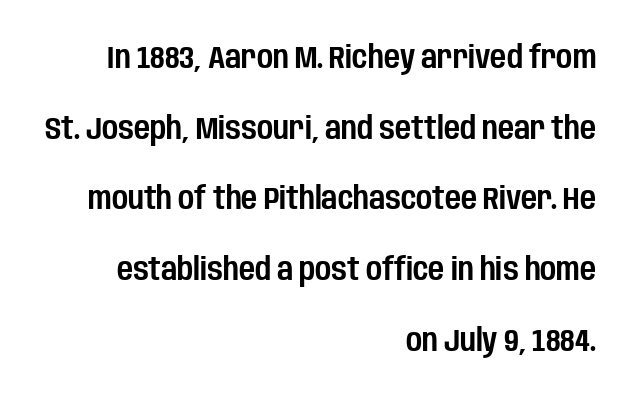
Caption: standard tracking, unaltered. Spacing verdict: proportional, widths tailored to each character. Each new line begins a long way beneath the previous one. Lines of text with bare space underneath. This sample uses a sans-serif face.
